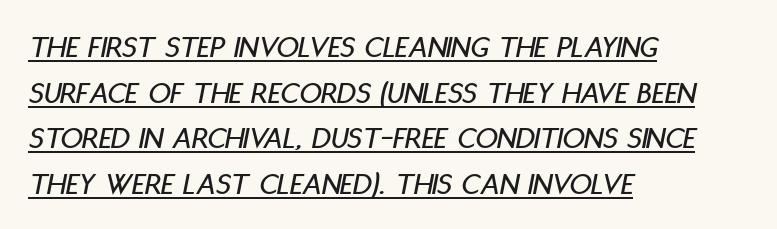
{"italic": "yes", "lean": "right", "slant_degrees": 11, "width": "condensed", "stroke_contrast": "low", "x_height": "large", "monospaced": "no", "underline": "yes", "align": "left", "line_spacing": "normal", "line_spacing_ratio": 1.47, "letter_spacing": "normal", "letter_spacing_em": 0.0, "glyph_px": 31}
